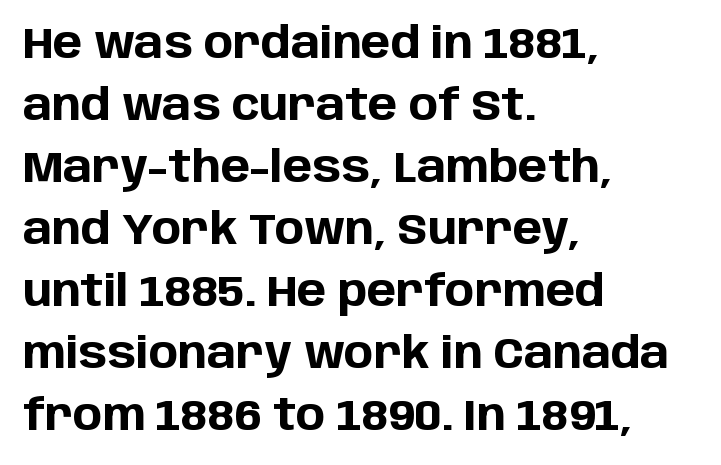
{"serif": "no", "italic": "no", "bold": "yes", "weight": "bold", "width": "normal", "stroke_contrast": "low", "x_height": "large", "monospaced": "no", "underline": "no", "align": "left", "line_spacing": "normal", "line_spacing_ratio": 1.41, "letter_spacing": "normal", "letter_spacing_em": 0.0, "glyph_px": 44}
